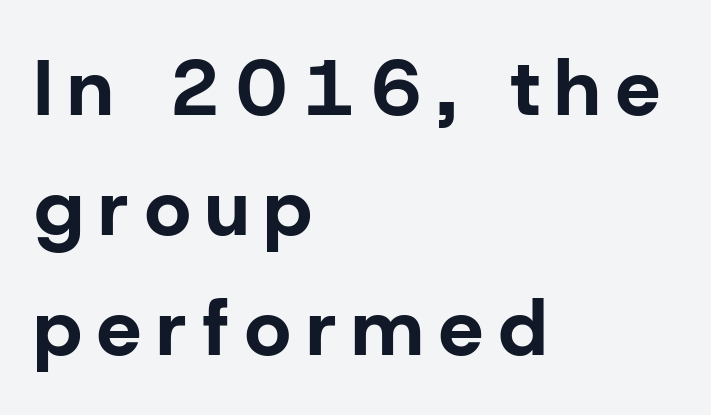
The image shows 79 px bold sans-serif type, upright; set left-aligned, normal line spacing (1.52x), unusually wide letter spacing (+0.2 em), not underlined; low stroke contrast and a medium x-height.
